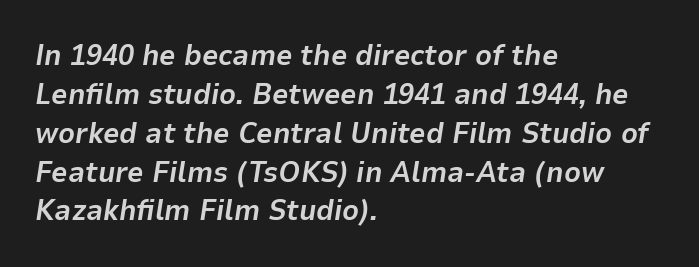
The image shows 29 px bold type, italic (leaning right); set left-aligned, normal line spacing (1.34x), normal letter spacing, not underlined; low stroke contrast and a medium x-height.
